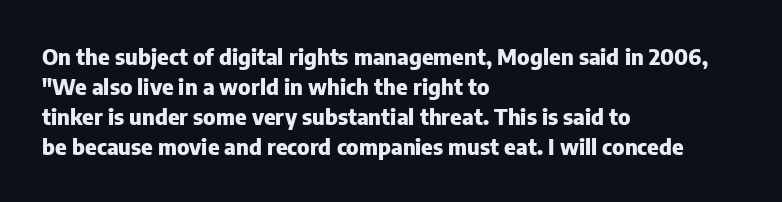
The image shows 22 px bold type, upright; set left-aligned, normal line spacing (1.36x), normal letter spacing, not underlined.
